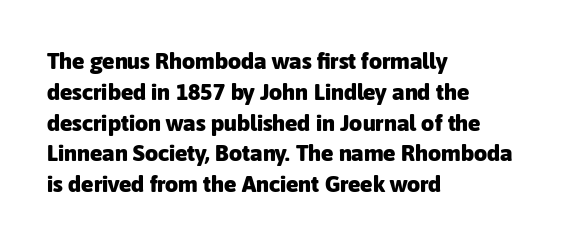
{"italic": "no", "bold": "yes", "underline": "no", "align": "left", "line_spacing": "normal", "line_spacing_ratio": 1.34, "letter_spacing": "normal", "letter_spacing_em": 0.0, "glyph_px": 23}
